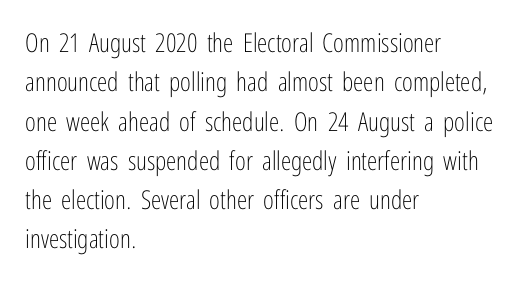
{"italic": "no", "bold": "no", "underline": "no", "align": "left", "line_spacing": "normal", "line_spacing_ratio": 1.51, "letter_spacing": "normal", "letter_spacing_em": 0.0, "glyph_px": 26}
